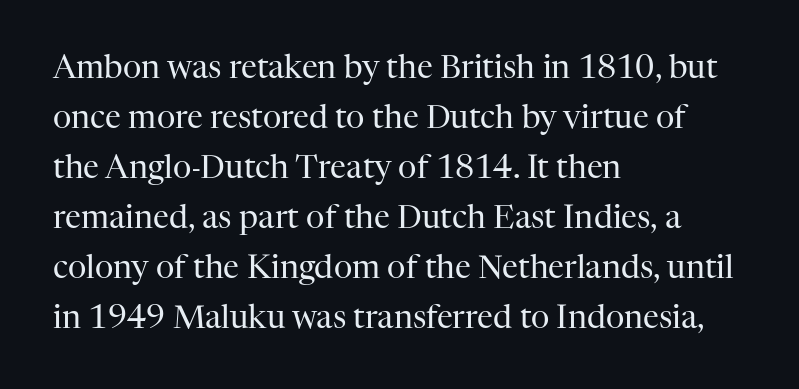
The image shows 32 px regular-weight serif type, upright; set left-aligned, normal line spacing (1.56x), normal letter spacing, not underlined; high stroke contrast and a medium x-height.
